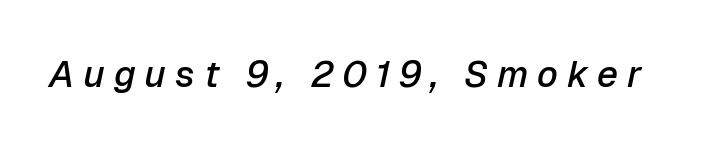
Think of a printed novel: that variable character pitch is what you see here. The lettering tilts uniformly, giving the passage an italic look. On the weight axis this lands at semibold, roughly 600. The horizontal fit of the characters is loose and conspicuously gappy.
